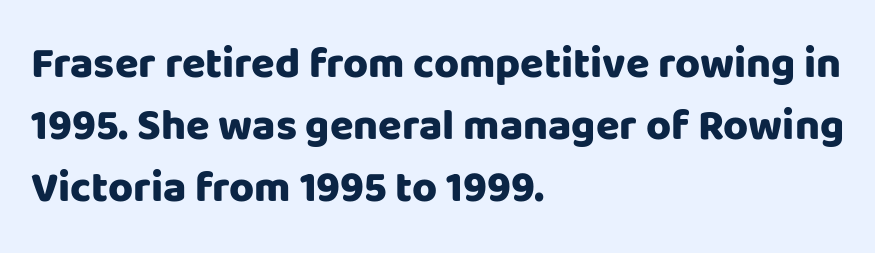
The image shows 43 px heavy sans-serif type, upright; set left-aligned, normal line spacing (1.44x), normal letter spacing, not underlined; low stroke contrast and a large x-height.
